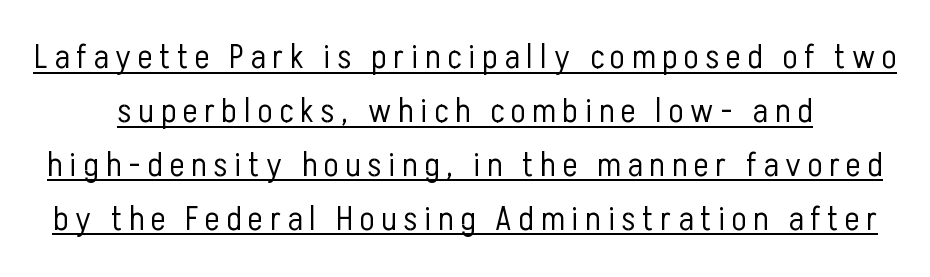
{"serif": "no", "italic": "no", "bold": "no", "weight": "light", "width": "condensed", "stroke_contrast": "low", "x_height": "medium", "monospaced": "no", "underline": "yes", "line_spacing": "normal", "line_spacing_ratio": 1.54, "glyph_px": 35}
